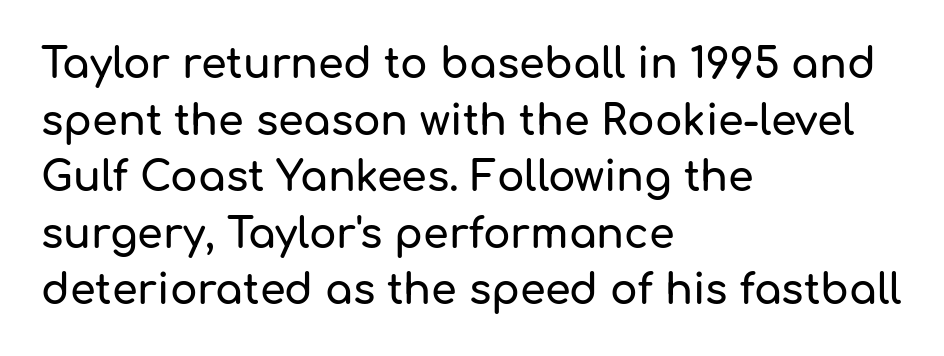
Reading down the block, your eye returns to a fixed left position each line. Note: no serifs on the glyphs. Caption: standard tracking, unaltered. These lines sit exactly where default settings would place them. Is this a fixed-width face? No — the glyphs have proportional, varying widths. Plain, unruled lines of type.
